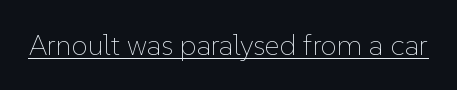
The image shows 29 px thin type, upright; set normal letter spacing, underlined; low stroke contrast and a medium x-height.
